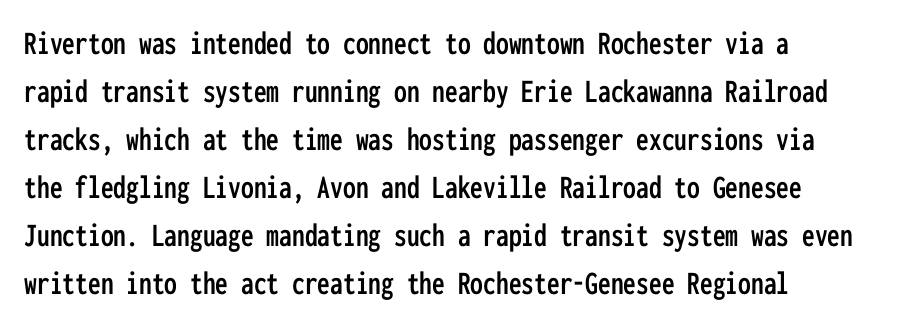
The image shows 34 px condensed sans-serif type, upright, monospaced; set left-aligned, normal line spacing (1.41x), normal letter spacing, not underlined; low stroke contrast and a medium x-height.
